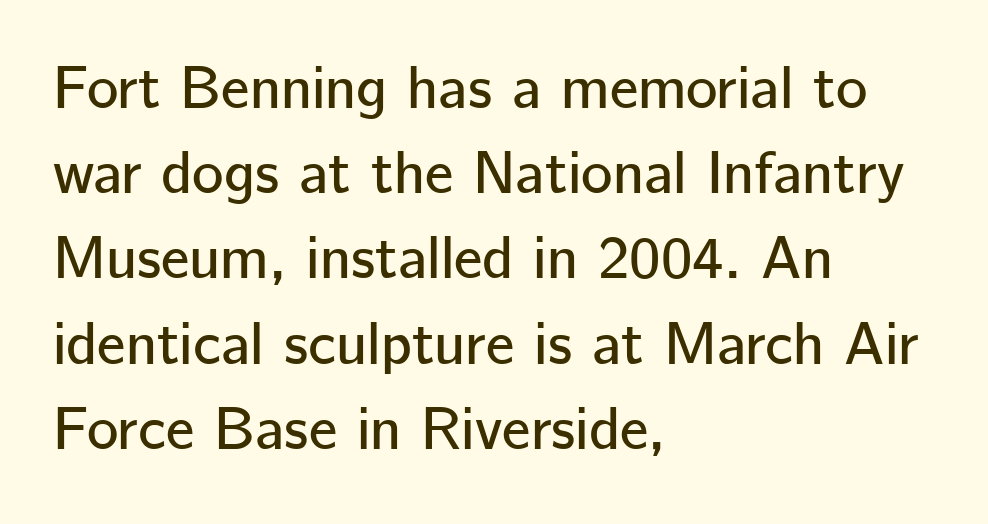
Each letter keeps its own natural width here, so spacing adapts to shape. Letter spacing: default. The compositor pushed each line to the left boundary. Any mark beneath the type? The region is blank.
